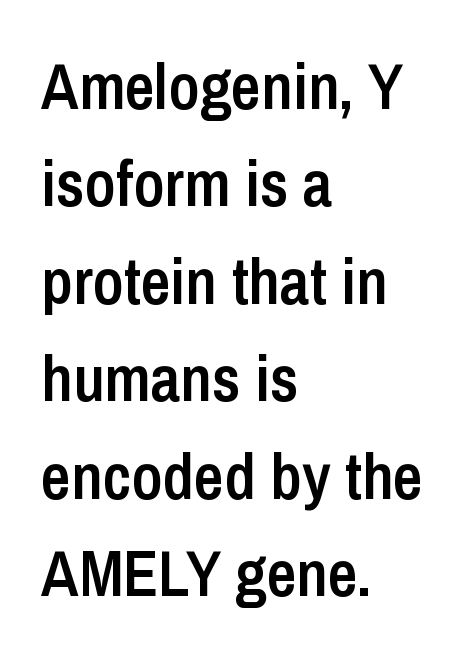
The image shows 65 px semibold, condensed sans-serif type, upright; set left-aligned, normal line spacing (1.5x), normal letter spacing, not underlined; low stroke contrast and a medium x-height.
